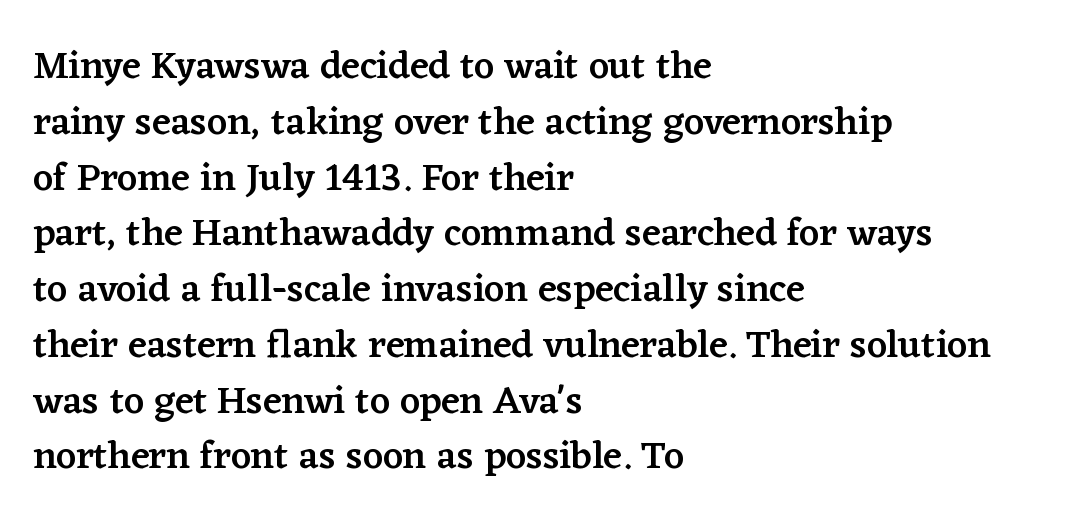
Q: Is the text bold? A: Semi-bold.
Q: Is the text italic (slanted)? A: No, it is upright.
Q: Is the typeface a serif or a sans-serif typeface? A: Serif.
Q: Is the text underlined? A: No.
Q: How is the paragraph aligned? A: Left-aligned.
Q: Is the spacing between letters normal or unusually wide? A: Normal.
Q: Is the spacing between lines tight, normal or loose? A: Normal.
Q: Width (condensed, normal, or wide)? A: Normal.
Q: Stroke contrast? A: Low.
Q: x-height? A: Medium.
Q: Monospaced? A: No.
